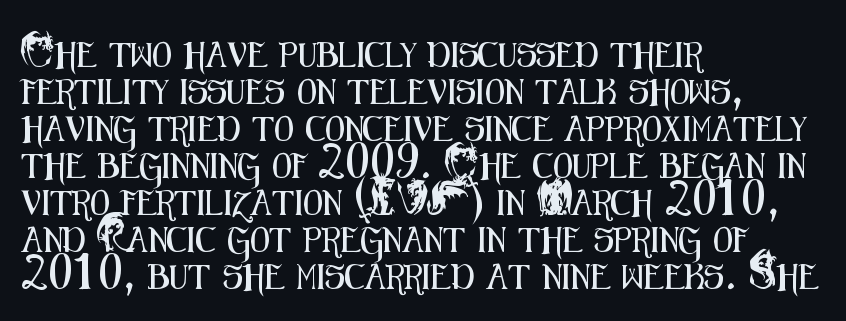
The space beneath each line is pristine and unruled. Compared with typical paragraphs, the rows here are spaced about the same. Notice how the passage keeps a crisp vertical edge on the left only. Short note: letters normally spaced.
